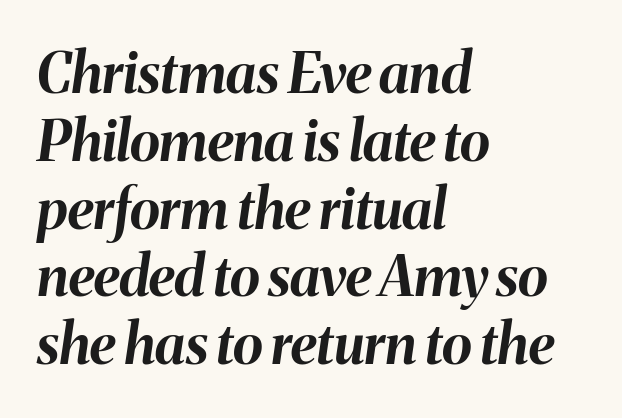
The image shows 56 px bold type, italic (leaning right); set left-aligned, line spacing 1.21x, normal letter spacing, not underlined; medium stroke contrast and a medium x-height.
